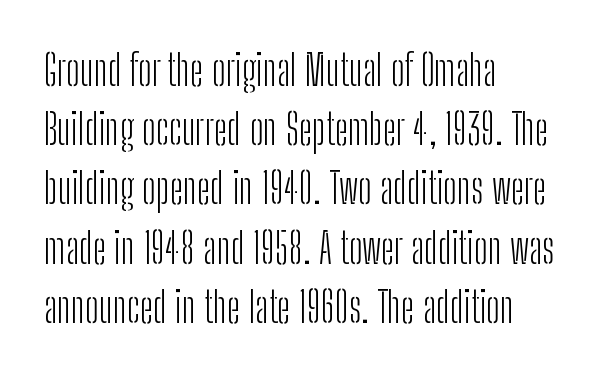
Weight class: somewhere from thin through regular. Spacing verdict: proportional, widths tailored to each character. Posture: upright roman. Compared with typical paragraphs, the rows here are spaced about the same. Each line starts at the same left margin while the right side varies. The gap between lines stays unmarked.
